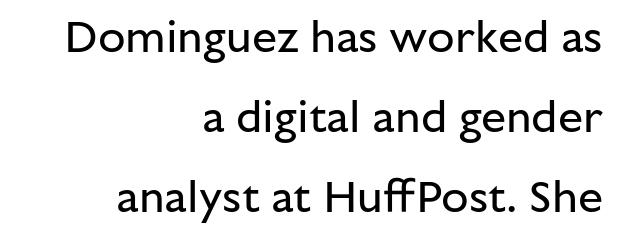
Q: Is the text bold? A: No.
Q: Is the text italic (slanted)? A: No, it is upright.
Q: Is the typeface a serif or a sans-serif typeface? A: Sans-serif.
Q: Is the text underlined? A: No.
Q: How is the paragraph aligned? A: Right-aligned.
Q: Is the spacing between letters normal or unusually wide? A: Normal.
Q: Width (condensed, normal, or wide)? A: Normal.
Q: Stroke contrast? A: Low.
Q: x-height? A: Medium.
Q: Monospaced? A: No.
